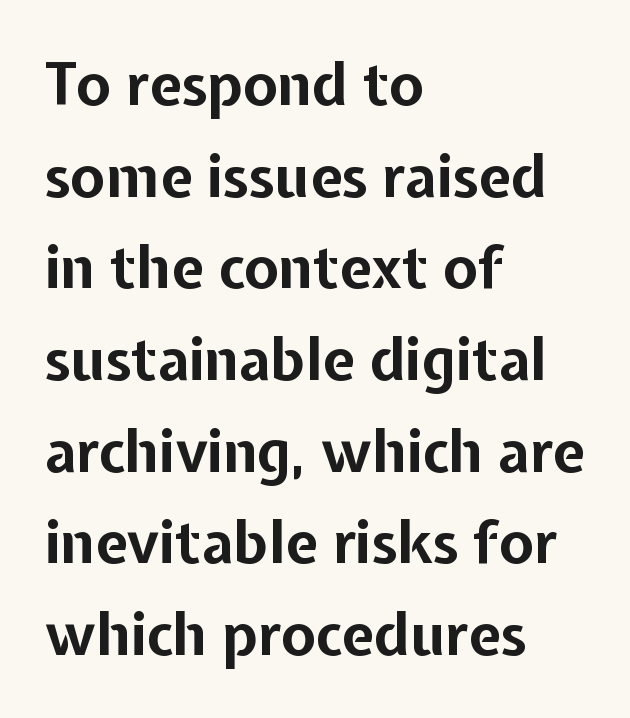
Q: Is the text bold? A: Yes.
Q: Is the text italic (slanted)? A: No, it is upright.
Q: Is the typeface a serif or a sans-serif typeface? A: Sans-serif.
Q: Is the text underlined? A: No.
Q: How is the paragraph aligned? A: Left-aligned.
Q: Is the spacing between letters normal or unusually wide? A: Normal.
Q: Is the spacing between lines tight, normal or loose? A: Normal.
Q: Width (condensed, normal, or wide)? A: Normal.
Q: Stroke contrast? A: Low.
Q: x-height? A: Medium.
Q: Monospaced? A: No.
